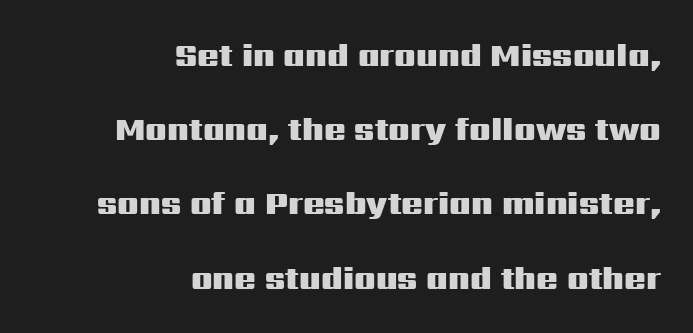
{"serif": "no", "italic": "no", "bold": "yes", "weight": "heavy", "width": "wide", "stroke_contrast": "medium", "x_height": "medium", "monospaced": "no", "underline": "no", "align": "right", "line_spacing": "loose", "line_spacing_ratio": 2.32, "letter_spacing": "normal", "letter_spacing_em": 0.0, "glyph_px": 32}
